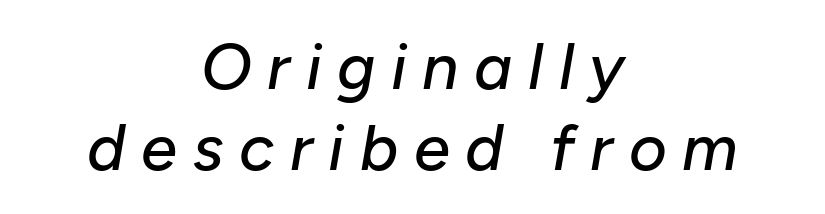
Q: Is the text italic (slanted)? A: Yes, it leans right by about 10 degrees.
Q: Is the text underlined? A: No.
Q: How is the paragraph aligned? A: Centered.
Q: Is the spacing between letters normal or unusually wide? A: Unusually wide.
Q: Width (condensed, normal, or wide)? A: Normal.
Q: Stroke contrast? A: Low.
Q: x-height? A: Medium.
Q: Monospaced? A: No.
